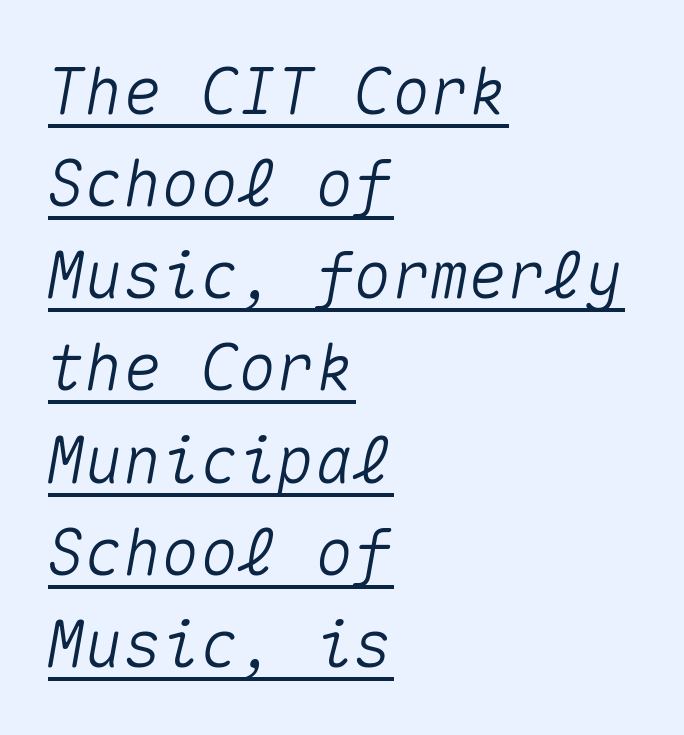
The sample's only ornament is a line tracing under the words. Honestly, the row spacing looks completely unremarkable. Look at the tracking — it's just the regular setting, nothing added. Each letter, wide or thin by design, is forced into the same width here. This is oblique type, the kind used for emphasis or titles. Alignment: flush left.
